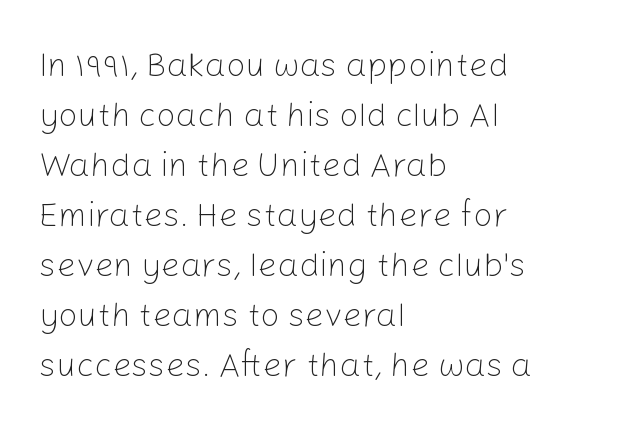
The image shows 34 px light sans-serif type, upright; set left-aligned, normal line spacing (1.47x), normal letter spacing, not underlined; low stroke contrast and a medium x-height.
